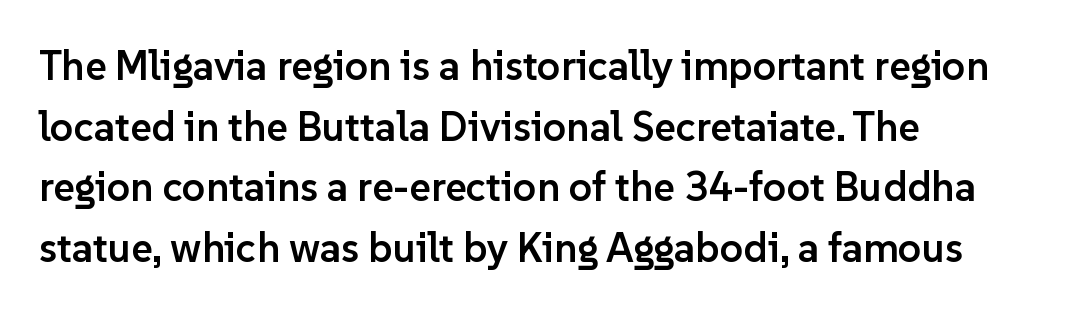
You could call the tracking neutral — neither tight nor loose. Semibold letterforms, between regular and bold. Unmarked baselines from the first word to the last. In terms of letterform style, serifs are entirely absent.
